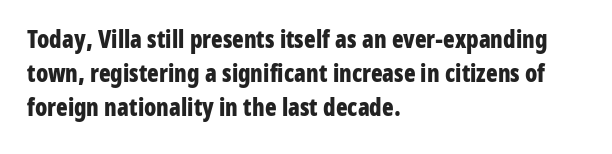
The passage shown stacks its lines at a standard gap. These lines keep a tight, regular rhythm from letter to letter. Descenders hang freely into open space. The sample has been set heavy, in full bold. Leftover space on each line is placed entirely after the last word. Nope, not italic — everything's standing straight.
